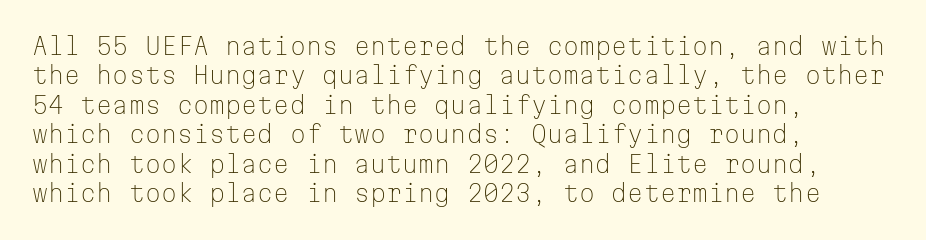
{"italic": "no", "bold": "no", "underline": "no", "align": "left", "line_spacing": "normal", "line_spacing_ratio": 1.28, "letter_spacing": "normal", "letter_spacing_em": 0.0, "glyph_px": 23}
